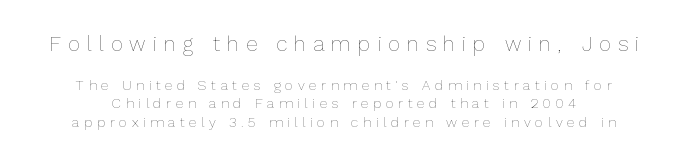
Top chunk: large. Bottom chunk: small. Spacing between characters has been opened up far beyond the box default. The leading is moderate, giving the passage an even texture. Each row of text sits above clean, open space. In terms of posture, this sample is upright. The typesetting does not lean heavy: it is not bold.
